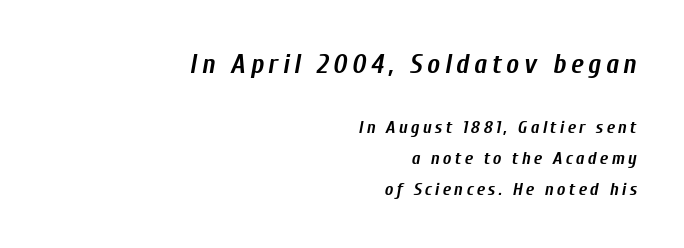
Type size steps down from the first block to the second. The gap between lines stays unmarked. The lines are quadded right. The glyphs have the mass of a bold cut. When letters slant like this, we call the style italic.
